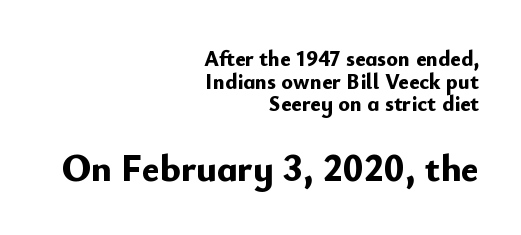
Quick note: not italic, upright. The area under the type is left untouched. The lines are quadded right. Character widths vary here, with narrow letters taking less room than wide ones.
